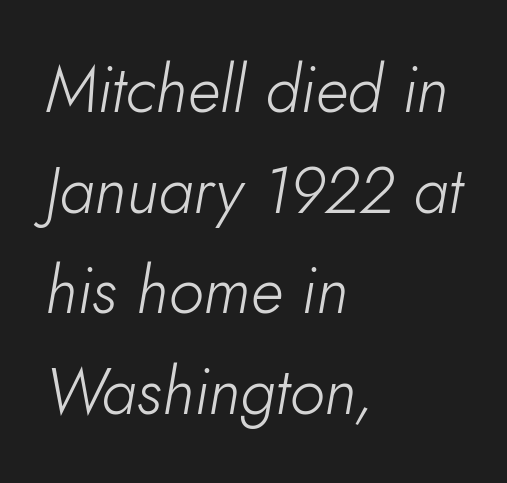
The image shows 65 px light type, italic (leaning right); set left-aligned, normal line spacing (1.55x), normal letter spacing, not underlined; low stroke contrast and a small x-height.
